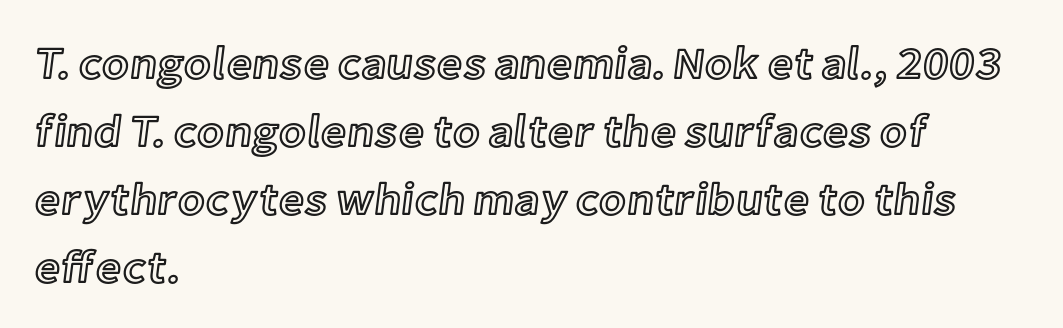
Regarding leading, the lines here are spaced in the standard way. Unmarked baselines from the first word to the last. Horizontal alignment here is leftward, the default for most running prose. You could not count columns in this text — the font is proportionally spaced. The type is set solid horizontally, with unmodified tracking.
